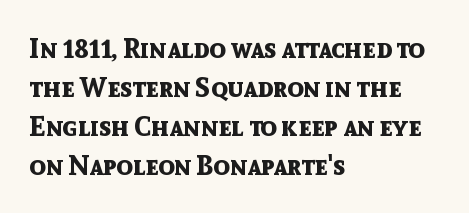
{"italic": "no", "bold": "yes", "underline": "no", "align": "left", "line_spacing": "normal", "line_spacing_ratio": 1.45, "letter_spacing": "normal", "letter_spacing_em": 0.0, "glyph_px": 27}
